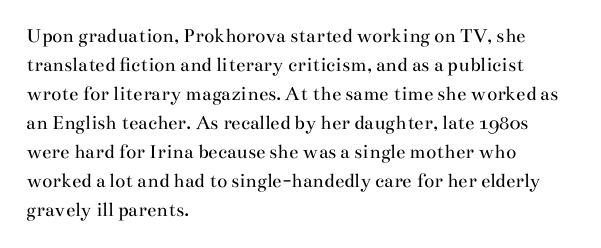
Q: Is the text bold? A: No.
Q: Is the text italic (slanted)? A: No, it is upright.
Q: Is the text underlined? A: No.
Q: How is the paragraph aligned? A: Left-aligned.
Q: Is the spacing between letters normal or unusually wide? A: Normal.
Q: Is the spacing between lines tight, normal or loose? A: Normal.
